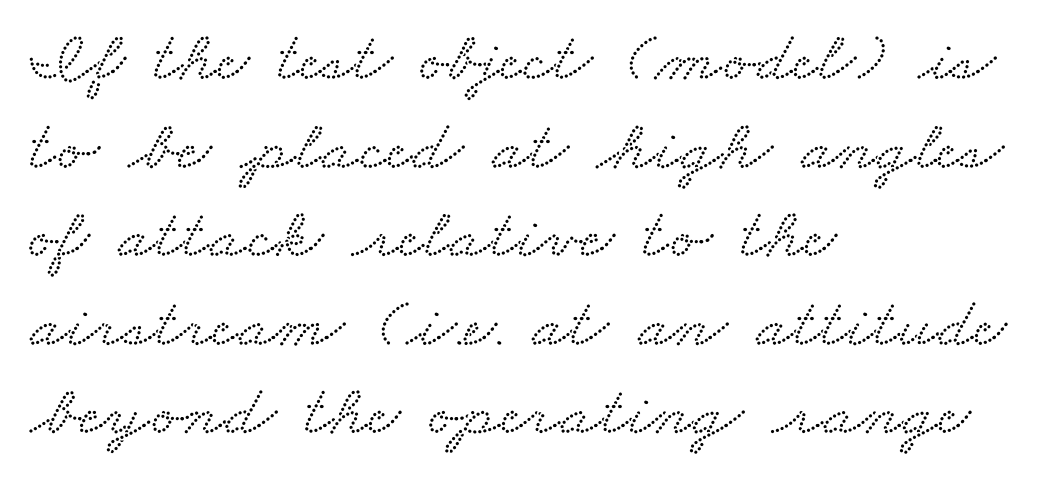
{"width": "wide", "stroke_contrast": "low", "x_height": "small", "monospaced": "no", "underline": "no", "align": "left", "line_spacing_ratio": 1.23, "letter_spacing": "normal", "letter_spacing_em": 0.0, "glyph_px": 72}
